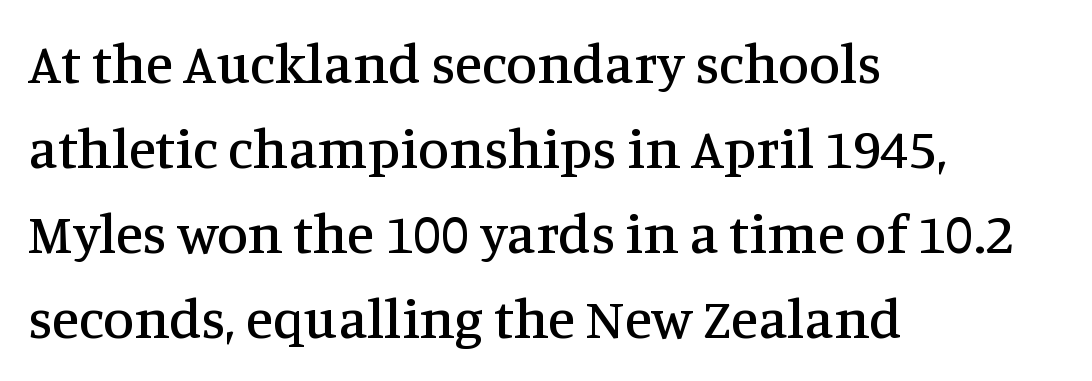
The image shows 56 px serif type, upright; set left-aligned, normal line spacing (1.52x), normal letter spacing, not underlined; medium stroke contrast and a large x-height.
